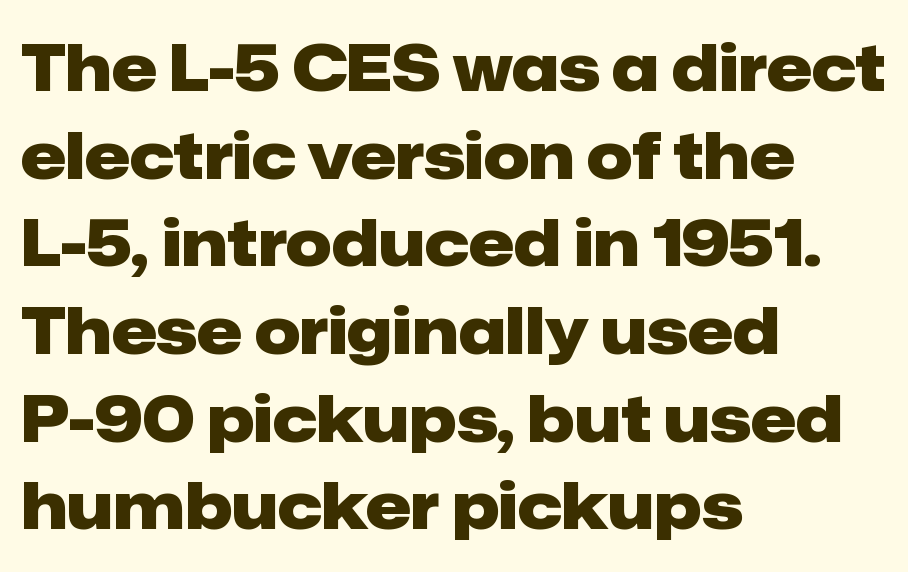
You could not count columns in this text — the font is proportionally spaced. Leftover space on each line is placed entirely after the last word. The lettering holds an erect, upright posture throughout. This rendering employs a face without finishing strokes, i.e., a sans-serif. I'd describe the lettering as bold — thick and assertive. One glance says typical: line gaps are just what's usual.
